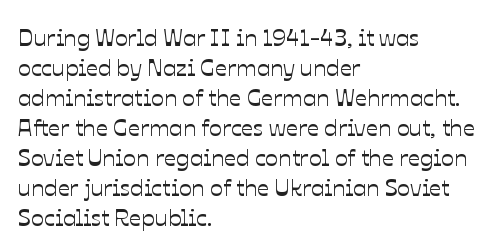
The image shows 24 px text type, upright; set left-aligned, normal line spacing (1.25x), normal letter spacing, not underlined.
